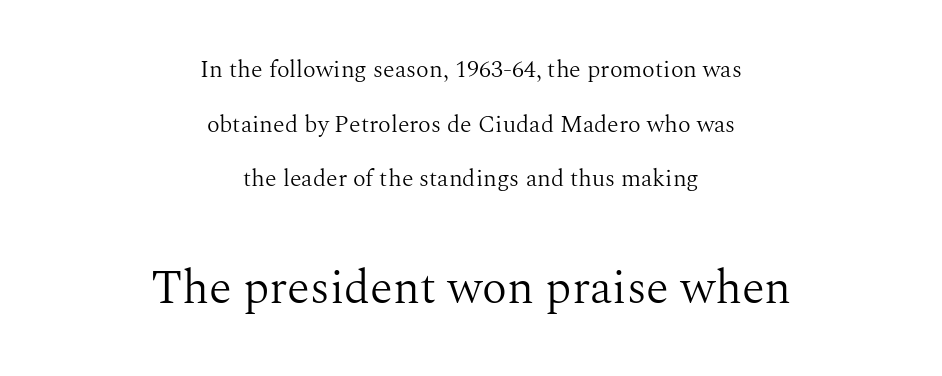
The image shows 47 px light serif type, upright; set centered, loose line spacing (2.28x), normal letter spacing, not underlined; the second (bottom) block is 1.96x larger; medium stroke contrast and a medium x-height.
